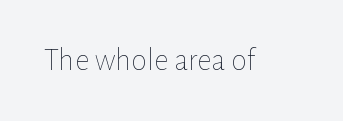
The image shows 32 px thin type, upright; set normal letter spacing, not underlined; low stroke contrast and a medium x-height.
